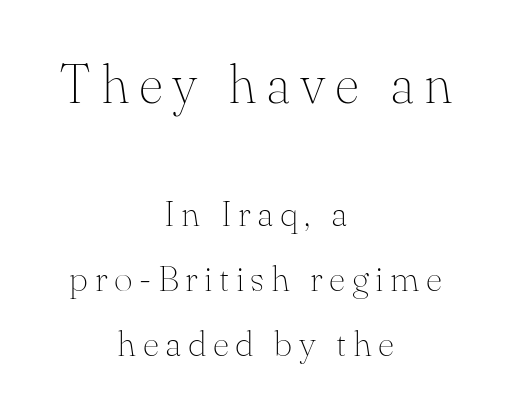
{"serif": "yes", "italic": "no", "bold": "no", "weight": "thin", "width": "normal", "stroke_contrast": "medium", "x_height": "small", "monospaced": "no", "underline": "no", "align": "center", "line_spacing_ratio": 1.8, "larger_block": "first", "size_ratio": 1.5, "glyph_px": 54}
